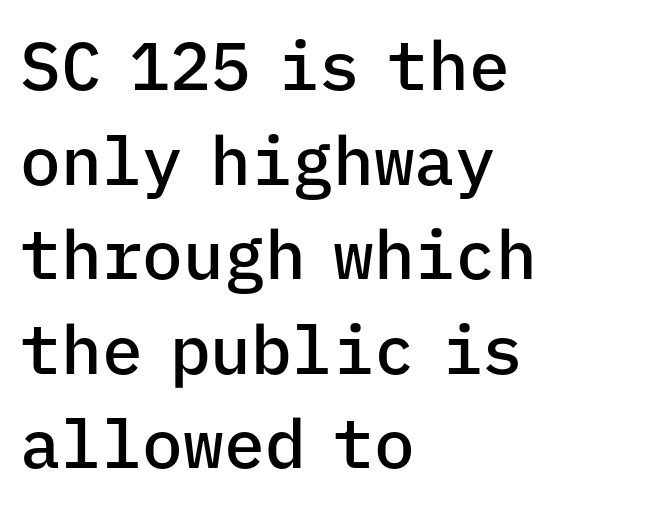
{"serif": "no", "italic": "no", "bold": "semi", "weight": "semibold", "width": "normal", "stroke_contrast": "low", "x_height": "medium", "monospaced": "yes", "underline": "no", "align": "left", "line_spacing": "normal", "line_spacing_ratio": 1.39, "letter_spacing": "normal", "letter_spacing_em": 0.0, "glyph_px": 68}
